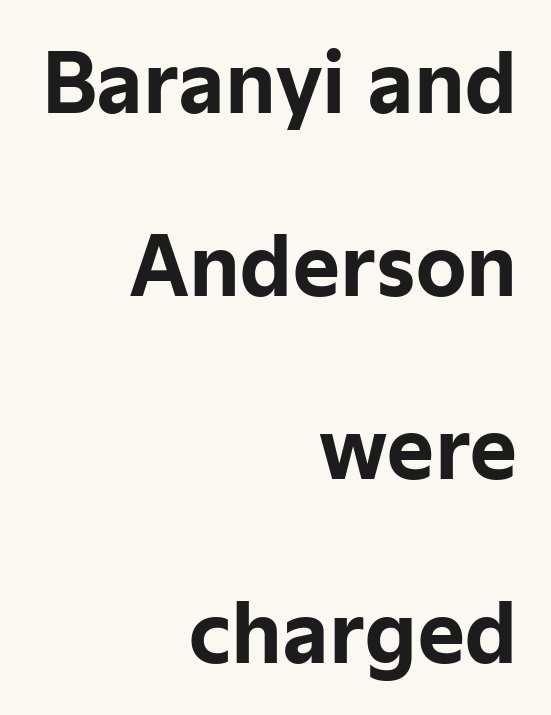
The image shows 80 px bold sans-serif type, upright; set right-aligned, loose line spacing (2.29x), normal letter spacing, not underlined; low stroke contrast and a medium x-height.
